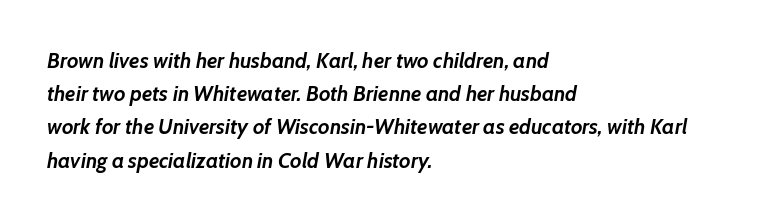
Stroke thickness is high; the sample reads as a true bold. Vertical spacing — default. The gaps between neighbouring characters are ordinary and unremarkable. These lines stack with their left ends in a neat column.
